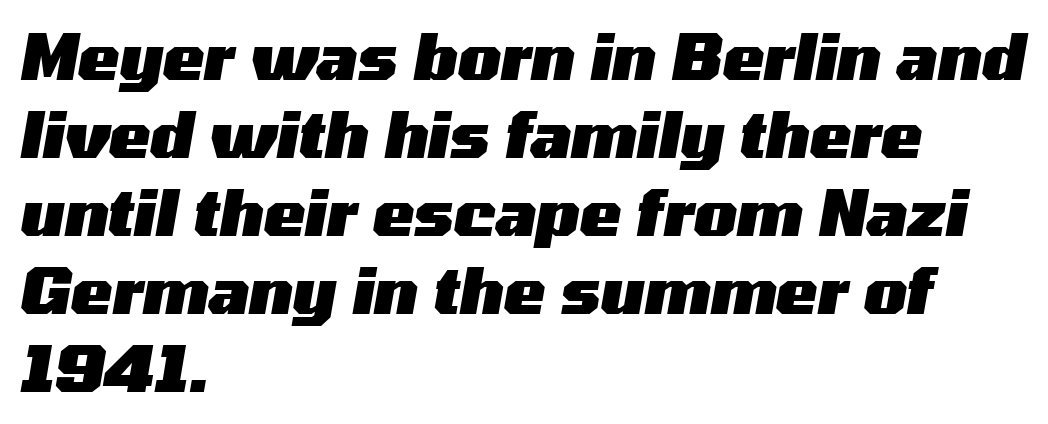
Letters rest on an invisible, unmarked baseline. Every row of glyphs begins at an identical x-position on the left. Baseline-to-baseline distance is the conventional proportion of letter height. The passage shown is typed in a proportional face where columns would drift. Nobody touched the tracking dial on this one.
